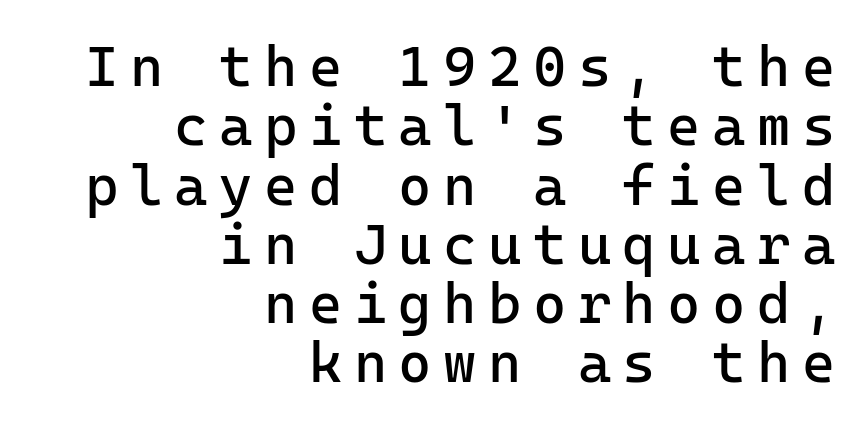
The image shows 57 px regular-weight sans-serif type, upright, monospaced; set right-aligned, tight line spacing (1.04x), unusually wide letter spacing (+0.2 em), not underlined; low stroke contrast and a medium x-height.
